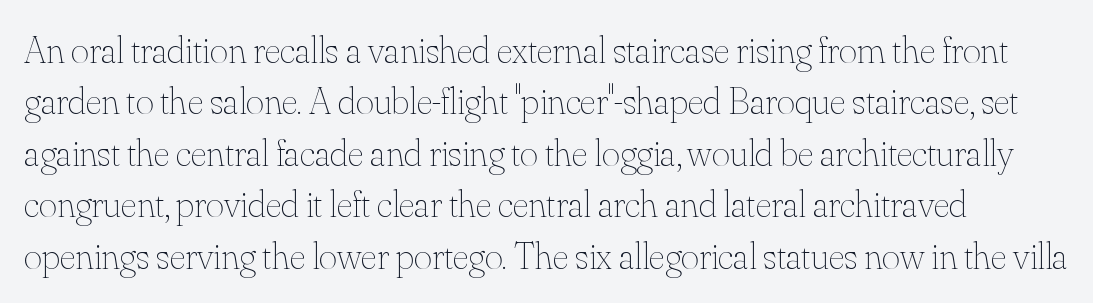
Q: Is the text bold? A: No.
Q: Is the text italic (slanted)? A: No, it is upright.
Q: Is the text underlined? A: No.
Q: Is the spacing between letters normal or unusually wide? A: Normal.
Q: Is the spacing between lines tight, normal or loose? A: Normal.
Q: Width (condensed, normal, or wide)? A: Normal.
Q: Stroke contrast? A: Medium.
Q: x-height? A: Small.
Q: Monospaced? A: No.
